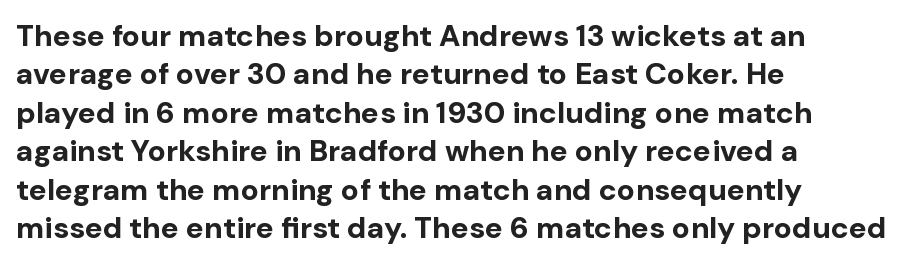
{"serif": "no", "italic": "no", "bold": "yes", "weight": "bold", "width": "normal", "stroke_contrast": "low", "x_height": "medium", "monospaced": "no", "underline": "no", "align": "left", "line_spacing": "normal", "line_spacing_ratio": 1.28, "letter_spacing": "normal", "letter_spacing_em": 0.0, "glyph_px": 30}
